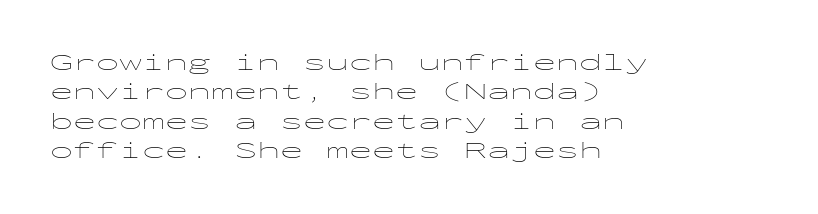
It's the straight-up-and-down kind of type. The face used here is rendered with its standard letterfit. The setting favours the left margin, as ordinary paragraphs usually do. This is not heavy type; no bold has been used. Interline gaps are of average width in this sample.
